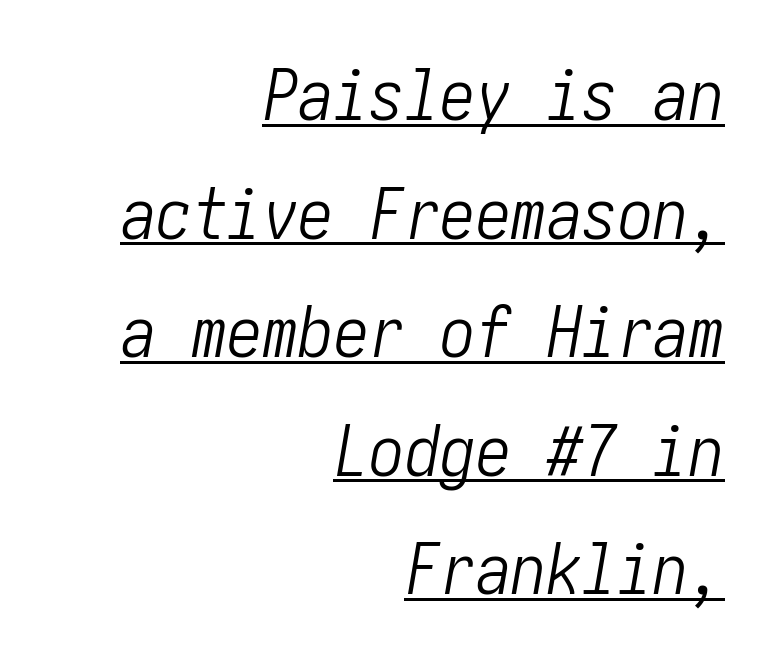
{"italic": "yes", "lean": "right", "slant_degrees": 10, "bold": "no", "weight": "light", "width": "condensed", "stroke_contrast": "low", "x_height": "medium", "underline": "yes", "align": "right", "line_spacing": "normal", "line_spacing_ratio": 1.67, "letter_spacing": "normal", "letter_spacing_em": 0.0, "glyph_px": 71}
